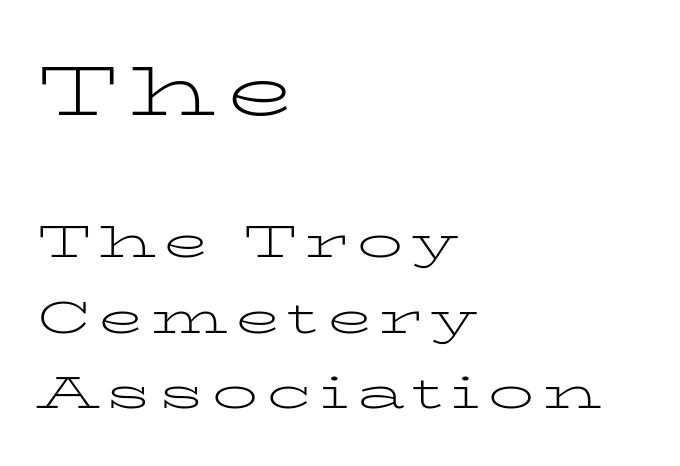
The image shows 69 px light, wide serif type, upright; set left-aligned, normal line spacing (1.64x), not underlined; the first (top) block is 1.5x larger; low stroke contrast and a medium x-height.
